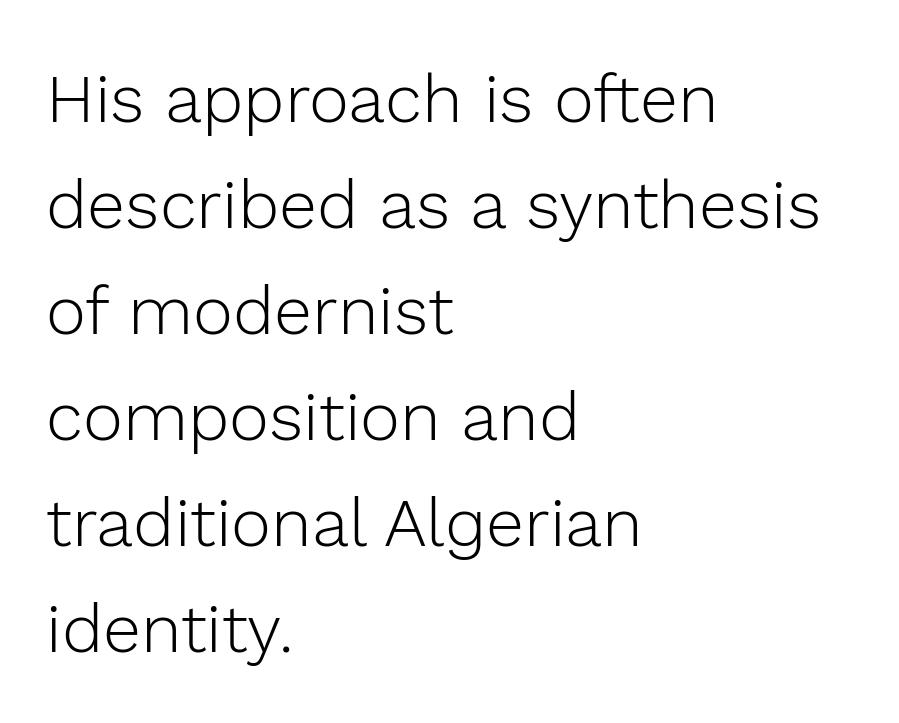
Q: Is the text bold? A: No.
Q: Is the text italic (slanted)? A: No, it is upright.
Q: Is the typeface a serif or a sans-serif typeface? A: Sans-serif.
Q: Is the text underlined? A: No.
Q: How is the paragraph aligned? A: Left-aligned.
Q: Is the spacing between letters normal or unusually wide? A: Normal.
Q: Is the spacing between lines tight, normal or loose? A: Normal.
Q: Width (condensed, normal, or wide)? A: Normal.
Q: x-height? A: Medium.
Q: Monospaced? A: No.
